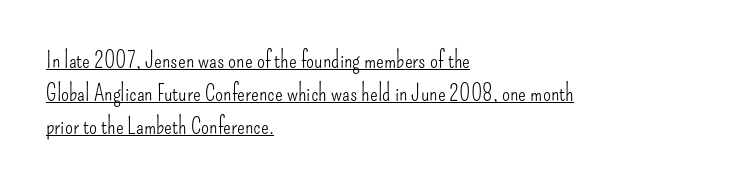
Q: Is the text bold? A: No.
Q: Is the text italic (slanted)? A: No, it is upright.
Q: Is the text underlined? A: Yes.
Q: How is the paragraph aligned? A: Left-aligned.
Q: Is the spacing between letters normal or unusually wide? A: Normal.
Q: Is the spacing between lines tight, normal or loose? A: Normal.
